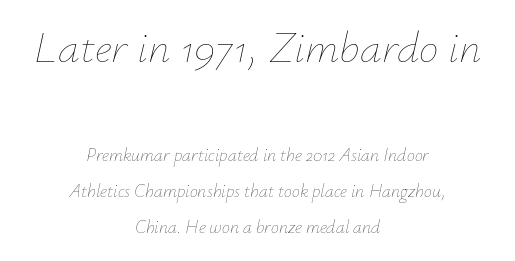
Q: Is the text bold? A: No.
Q: Is the text italic (slanted)? A: Yes, it leans right by about 12 degrees.
Q: Is the text underlined? A: No.
Q: How is the paragraph aligned? A: Centered.
Q: Is the spacing between letters normal or unusually wide? A: Normal.
Q: Is the spacing between lines tight, normal or loose? A: Loose.
Q: Which block of text is set in a larger size, the first (top) or the second (bottom)? A: The first (top) one.
Q: Width (condensed, normal, or wide)? A: Normal.
Q: Stroke contrast? A: Low.
Q: x-height? A: Small.
Q: Monospaced? A: No.
